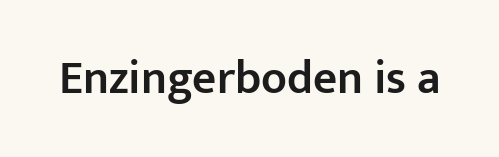
The image shows 47 px semibold sans-serif type, upright; set normal letter spacing, not underlined; low stroke contrast and a medium x-height.
